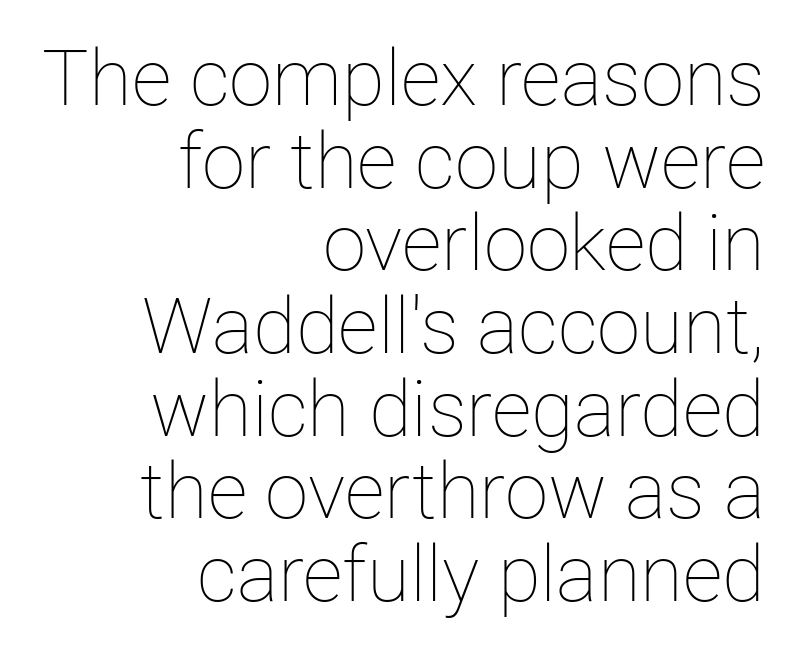
{"italic": "no", "bold": "no", "weight": "thin", "width": "normal", "stroke_contrast": "low", "x_height": "medium", "monospaced": "no", "underline": "no", "align": "right", "line_spacing": "tight", "line_spacing_ratio": 1.06, "letter_spacing": "normal", "letter_spacing_em": 0.0, "glyph_px": 78}
